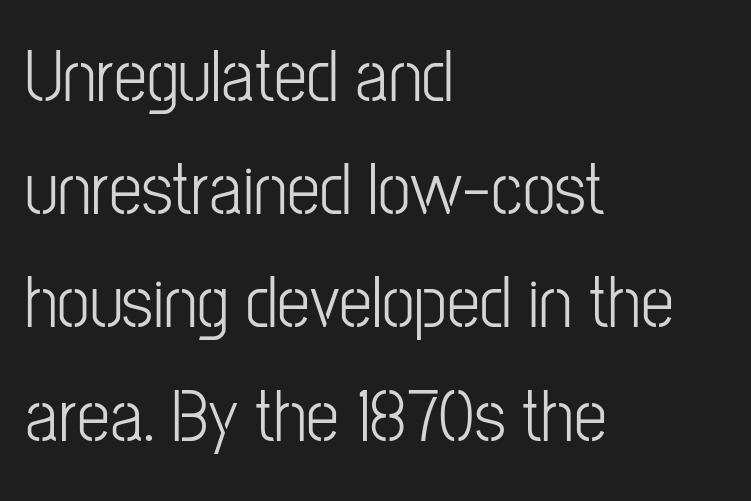
{"serif": "no", "italic": "no", "bold": "no", "weight": "light", "width": "condensed", "stroke_contrast": "low", "x_height": "medium", "monospaced": "no", "underline": "no", "align": "left", "line_spacing": "normal", "line_spacing_ratio": 1.53, "letter_spacing": "normal", "letter_spacing_em": 0.0, "glyph_px": 74}
